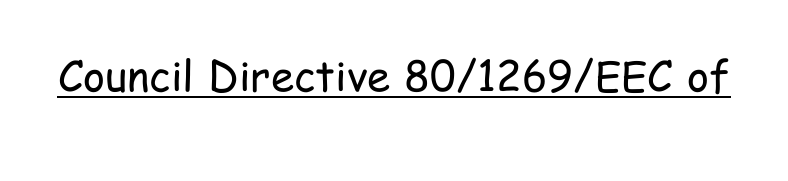
The image shows 42 px regular-weight, condensed sans-serif type, upright; set normal letter spacing, underlined; low stroke contrast and a medium x-height.
